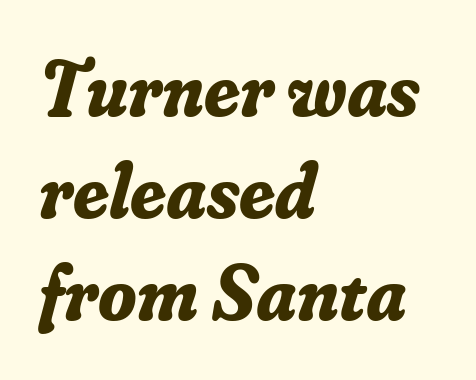
Q: Is the text bold? A: Yes.
Q: Is the text italic (slanted)? A: Yes, it leans right by about 16 degrees.
Q: Is the typeface a serif or a sans-serif typeface? A: Serif.
Q: Is the text underlined? A: No.
Q: How is the paragraph aligned? A: Left-aligned.
Q: Is the spacing between letters normal or unusually wide? A: Normal.
Q: Is the spacing between lines tight, normal or loose? A: Normal.
Q: Width (condensed, normal, or wide)? A: Normal.
Q: Stroke contrast? A: Low.
Q: x-height? A: Small.
Q: Monospaced? A: No.
